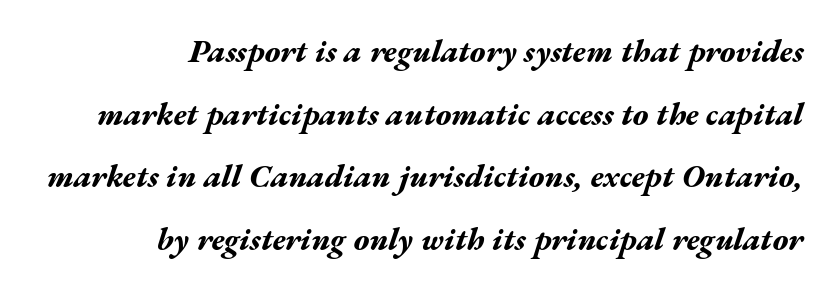
Q: Is the text bold? A: Yes.
Q: Is the text italic (slanted)? A: Yes, it leans right by about 17 degrees.
Q: Is the text underlined? A: No.
Q: How is the paragraph aligned? A: Right-aligned.
Q: Is the spacing between letters normal or unusually wide? A: Normal.
Q: Is the spacing between lines tight, normal or loose? A: Loose.
Q: Width (condensed, normal, or wide)? A: Wide.
Q: Stroke contrast? A: Medium.
Q: x-height? A: Medium.
Q: Monospaced? A: No.
